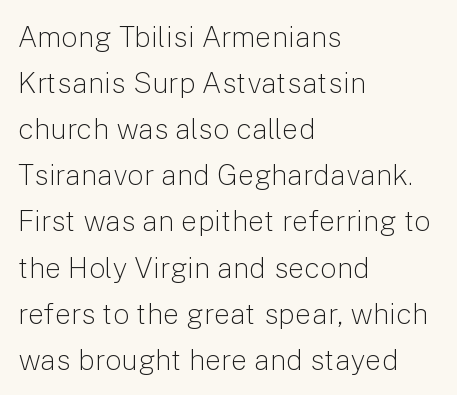
The image shows 29 px light sans-serif type, upright; set left-aligned, normal line spacing (1.59x), normal letter spacing, not underlined; low stroke contrast and a medium x-height.
